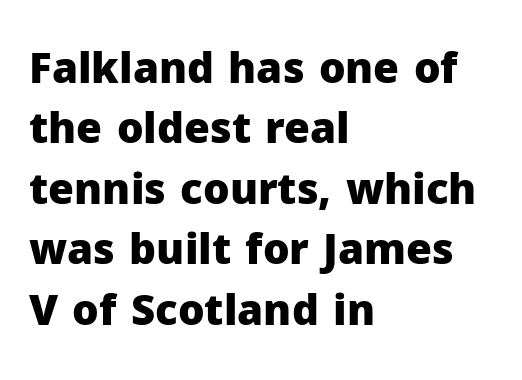
You can tell it's not italic because the verticals are truly vertical. The rag falls on the right side of this text block. The type family on display is of the sans-serif kind. On the weight axis this lands at bold, roughly 700. Descender tails drop into unmarked territory. One glance says typical: line gaps are just what's usual.
